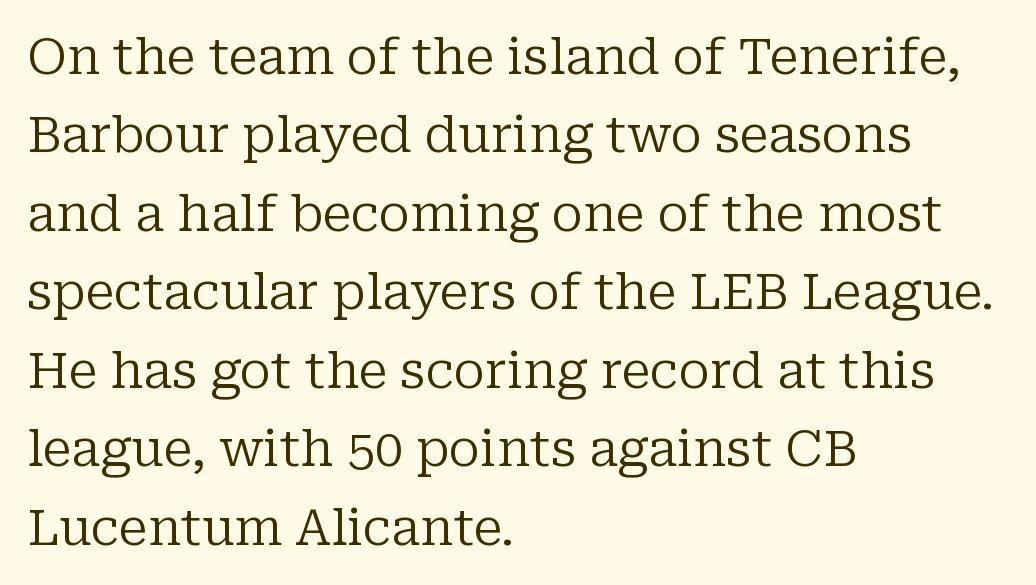
{"serif": "yes", "italic": "no", "bold": "no", "weight": "regular", "width": "normal", "stroke_contrast": "low", "x_height": "medium", "monospaced": "no", "underline": "no", "align": "left", "line_spacing": "normal", "line_spacing_ratio": 1.57, "letter_spacing": "normal", "letter_spacing_em": 0.0, "glyph_px": 50}
